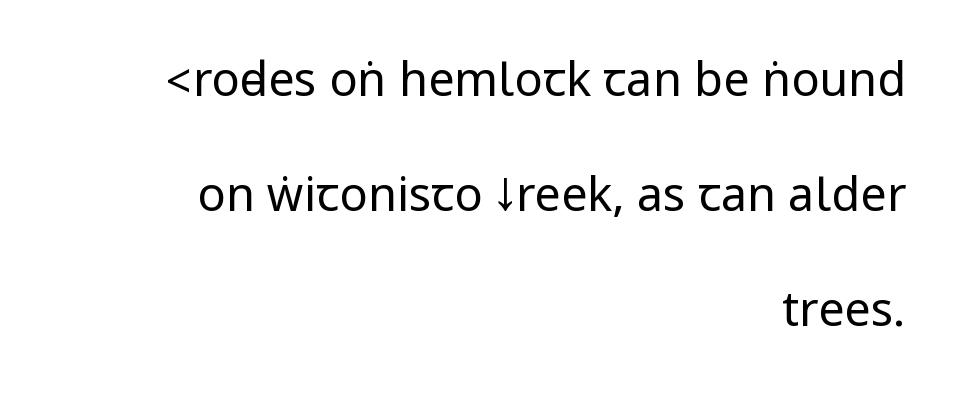
{"serif": "no", "italic": "no", "bold": "no", "weight": "regular", "width": "condensed", "stroke_contrast": "low", "underline": "no", "align": "right", "line_spacing": "loose", "line_spacing_ratio": 2.45, "letter_spacing": "normal", "letter_spacing_em": 0.0, "glyph_px": 47}
